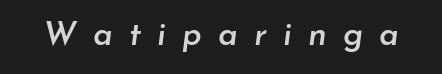
Q: Is the text bold? A: Semi-bold.
Q: Is the text italic (slanted)? A: Yes, it leans right by about 7 degrees.
Q: Is the text underlined? A: No.
Q: Is the spacing between letters normal or unusually wide? A: Unusually wide.
Q: Width (condensed, normal, or wide)? A: Normal.
Q: Stroke contrast? A: Low.
Q: x-height? A: Small.
Q: Monospaced? A: No.
